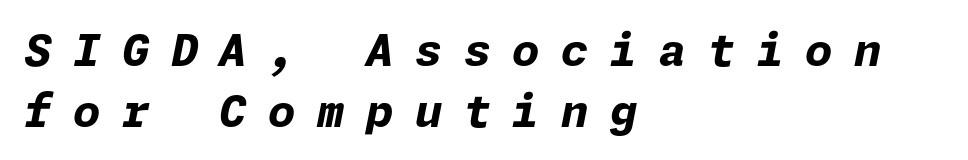
Has an underline been added? It has not. Words appear elongated and porous because spacing is wide. Bold? Absolutely — the strokes are thick and heavy. Italic? Definitely — the glyphs are oblique. Line spacing here is normal.
